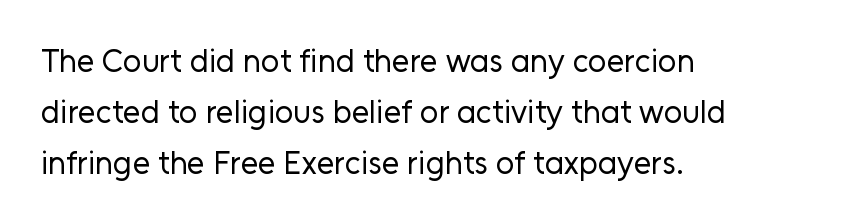
A bare baseline throughout the passage. The glyphs in this specimen are sans serif. The font sits on the lighter half of the weight spectrum, regular included. Rendered with straight, roman letterforms. Character widths vary here, with narrow letters taking less room than wide ones.
